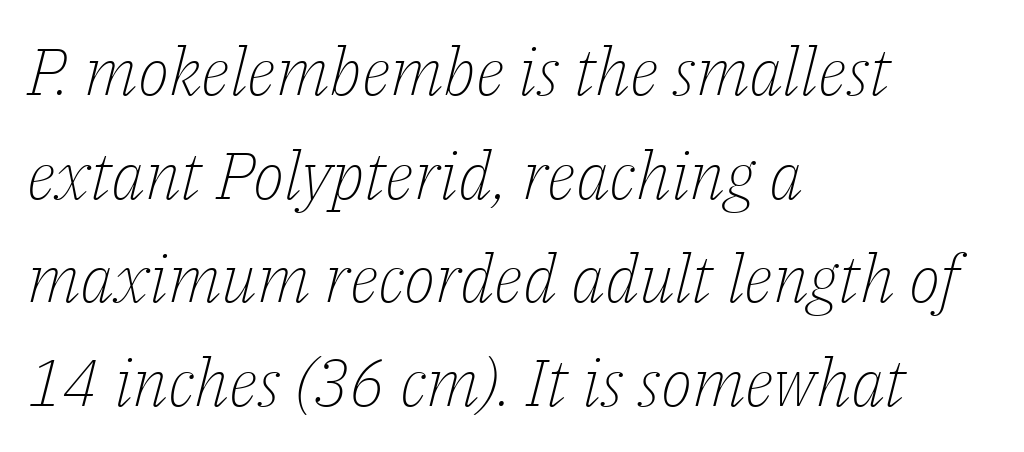
The image shows 66 px light serif type, italic (leaning right); set left-aligned, normal line spacing (1.57x), normal letter spacing, not underlined; low stroke contrast and a medium x-height.
